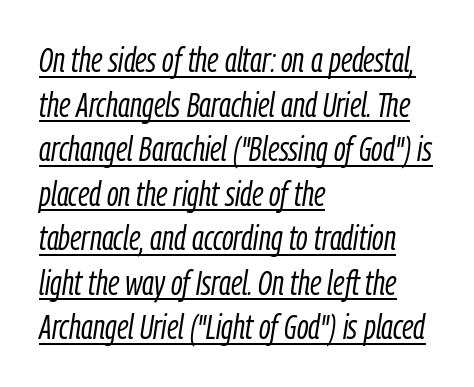
Nobody touched the tracking dial on this one. These lines are rendered in a variable-pitch font. Is the type slanted? Yes — the strokes lean at a clear angle. Normally led — the rows are evenly, conventionally spaced. These characters rest on top of a visible drawn line.
